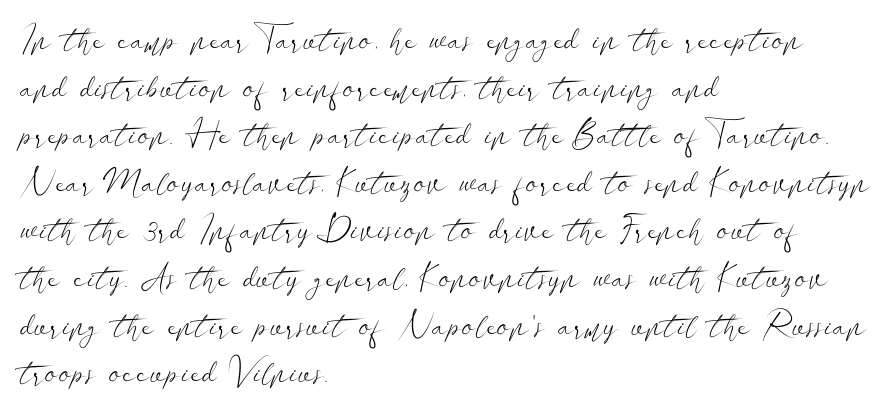
This reads as an unemphasized weight, regular at the heaviest. One glance says typical: line gaps are just what's usual. Has an underline been added? It has not. Observe the ordinary spacing: letters are neighbours, not strangers.
